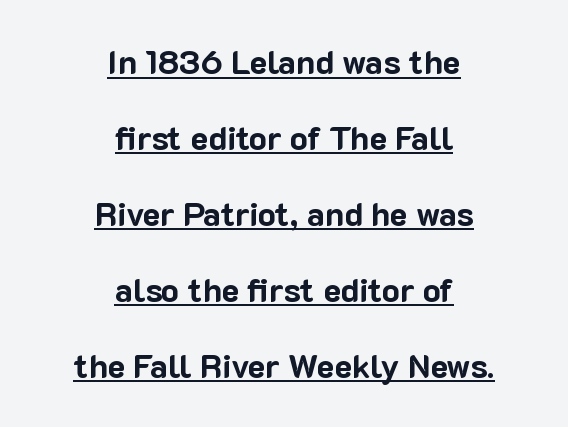
Grotesque or geometric, the face here clearly has no serifs. The font is running at its bold setting. The letters stand upright; this is a roman face. You could not count columns in this text — the font is proportionally spaced.
